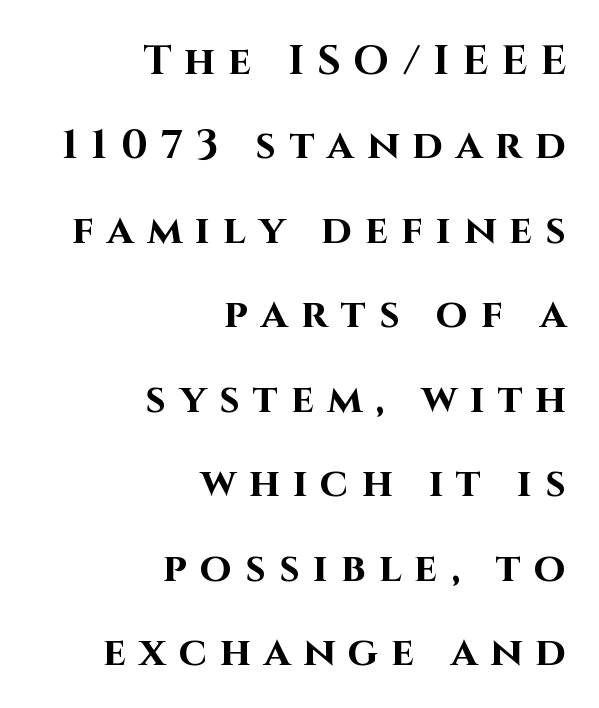
These lines are composed in type without serifs. Every letter is thick-stroked: bold, no question. A typesetter would mark this as roman, not italic. The letters are spread apart with noticeably loose tracking. Is this a fixed-width face? No — the glyphs have proportional, varying widths. The strip under each line holds only bare page.
